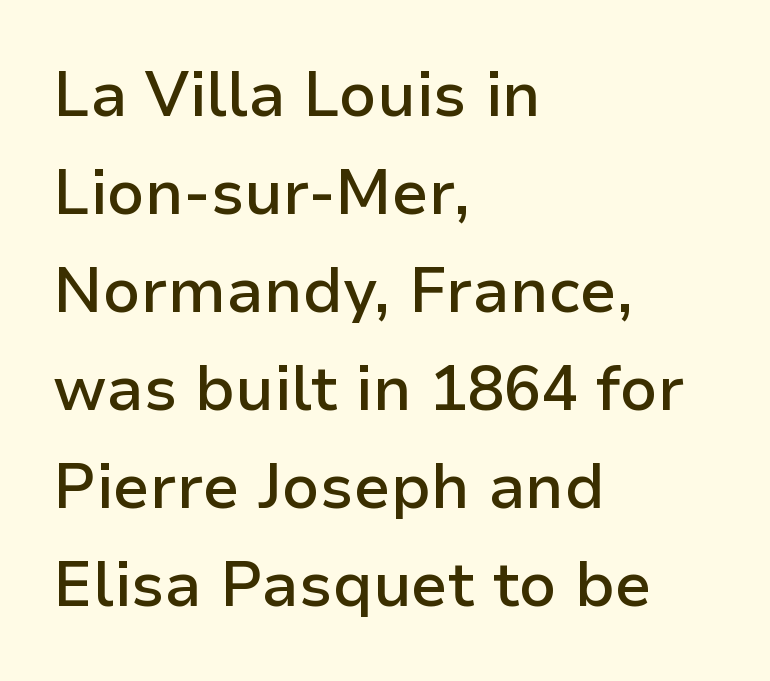
The image shows 62 px semibold sans-serif type, upright; set left-aligned, normal line spacing (1.58x), normal letter spacing, not underlined; low stroke contrast and a medium x-height.
